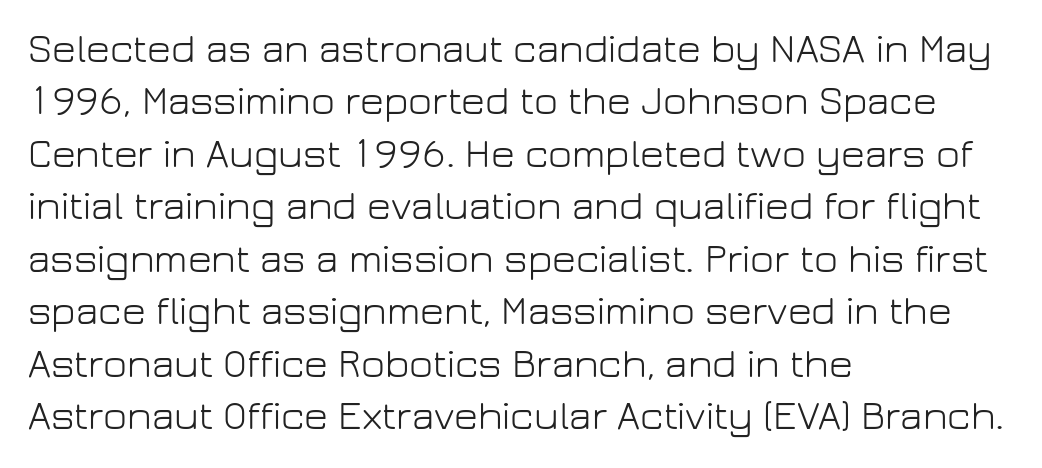
The image shows 41 px light sans-serif type, upright; set left-aligned, normal line spacing (1.28x), normal letter spacing, not underlined; low stroke contrast and a medium x-height.
